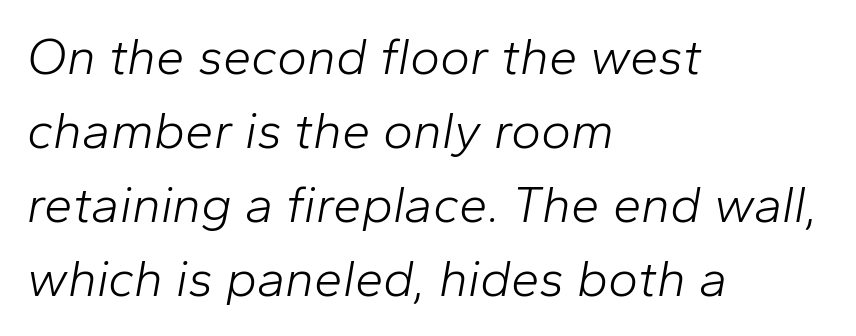
The image shows 51 px light type, italic (leaning right); set left-aligned, normal line spacing (1.45x), normal letter spacing, not underlined; low stroke contrast and a medium x-height.
